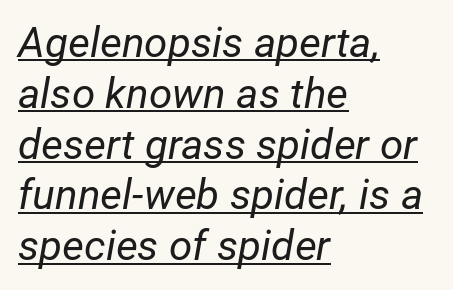
Q: Is the text bold? A: No.
Q: Is the text italic (slanted)? A: Yes, it leans right by about 12 degrees.
Q: Is the text underlined? A: Yes.
Q: How is the paragraph aligned? A: Left-aligned.
Q: Is the spacing between letters normal or unusually wide? A: Normal.
Q: Width (condensed, normal, or wide)? A: Normal.
Q: Stroke contrast? A: Low.
Q: x-height? A: Medium.
Q: Monospaced? A: No.
